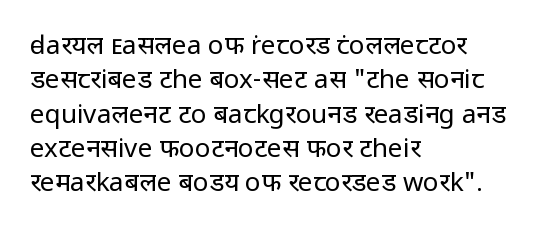
Leftover space on each line is placed entirely after the last word. Notice how the stems are strictly vertical — no italics here. The rendering uses a moderate line-height, typical for paragraphs. Underlining? Definitely not there. A light-to-regular cut is what we see here.
